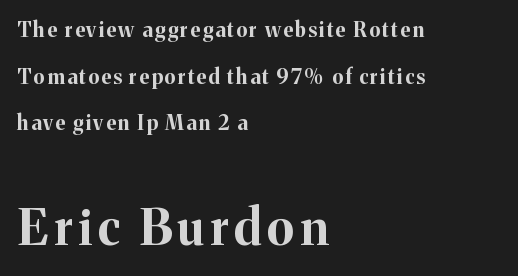
Q: Is the text bold? A: Yes.
Q: Is the text italic (slanted)? A: No, it is upright.
Q: Is the typeface a serif or a sans-serif typeface? A: Serif.
Q: Is the text underlined? A: No.
Q: How is the paragraph aligned? A: Left-aligned.
Q: Is the spacing between lines tight, normal or loose? A: Loose.
Q: Which block of text is set in a larger size, the first (top) or the second (bottom)? A: The second (bottom) one.
Q: Width (condensed, normal, or wide)? A: Normal.
Q: Stroke contrast? A: Medium.
Q: x-height? A: Medium.
Q: Monospaced? A: No.
